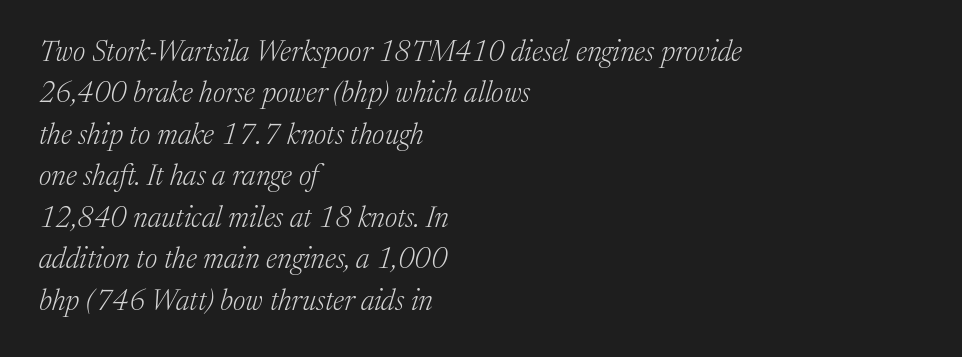
The image shows 29 px light serif type, italic (leaning right); set left-aligned, normal line spacing (1.43x), normal letter spacing, not underlined; medium stroke contrast and a medium x-height.
